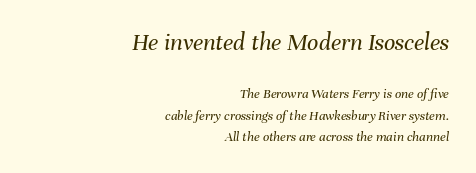
Q: Is the text bold? A: No.
Q: Is the text italic (slanted)? A: Yes, it leans right by about 8 degrees.
Q: Is the text underlined? A: No.
Q: How is the paragraph aligned? A: Right-aligned.
Q: Is the spacing between letters normal or unusually wide? A: Normal.
Q: Is the spacing between lines tight, normal or loose? A: Normal.
Q: Which block of text is set in a larger size, the first (top) or the second (bottom)? A: The first (top) one.
